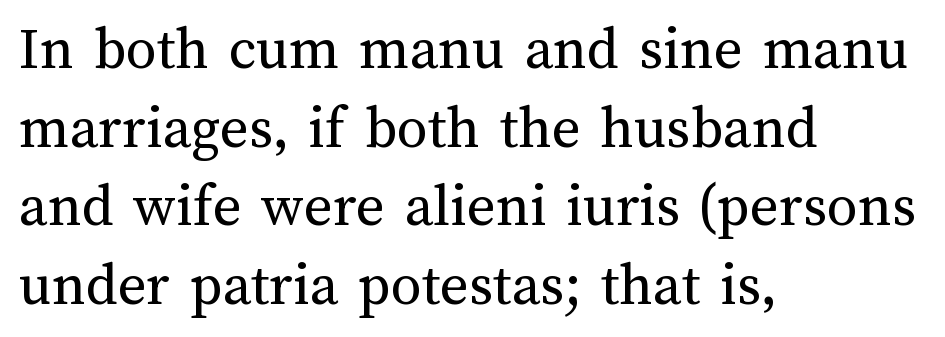
Q: Is the text bold? A: No.
Q: Is the text italic (slanted)? A: No, it is upright.
Q: Is the text underlined? A: No.
Q: How is the paragraph aligned? A: Left-aligned.
Q: Is the spacing between letters normal or unusually wide? A: Normal.
Q: Is the spacing between lines tight, normal or loose? A: Normal.
Q: Width (condensed, normal, or wide)? A: Normal.
Q: Stroke contrast? A: Medium.
Q: x-height? A: Medium.
Q: Monospaced? A: No.
